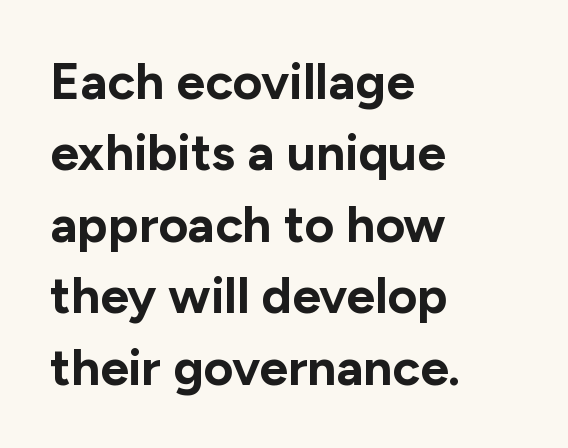
Q: Is the text bold? A: Yes.
Q: Is the text italic (slanted)? A: No, it is upright.
Q: Is the typeface a serif or a sans-serif typeface? A: Sans-serif.
Q: Is the text underlined? A: No.
Q: How is the paragraph aligned? A: Left-aligned.
Q: Is the spacing between letters normal or unusually wide? A: Normal.
Q: Is the spacing between lines tight, normal or loose? A: Normal.
Q: Width (condensed, normal, or wide)? A: Normal.
Q: Stroke contrast? A: Low.
Q: x-height? A: Medium.
Q: Monospaced? A: No.
